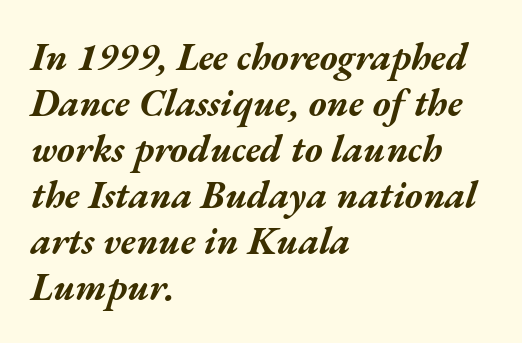
{"italic": "yes", "lean": "right", "slant_degrees": 17, "bold": "yes", "weight": "bold", "width": "wide", "stroke_contrast": "medium", "x_height": "medium", "monospaced": "no", "underline": "no", "align": "left", "line_spacing_ratio": 1.21, "letter_spacing": "normal", "letter_spacing_em": 0.0, "glyph_px": 38}
